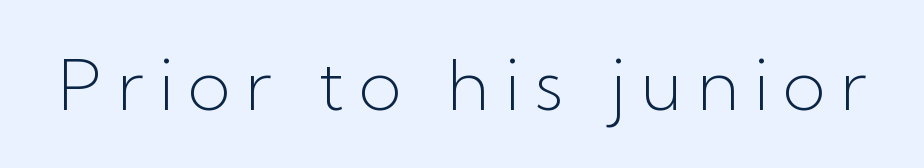
The image shows 71 px light sans-serif type, upright; set unusually wide letter spacing (+0.2 em), not underlined; low stroke contrast and a medium x-height.
